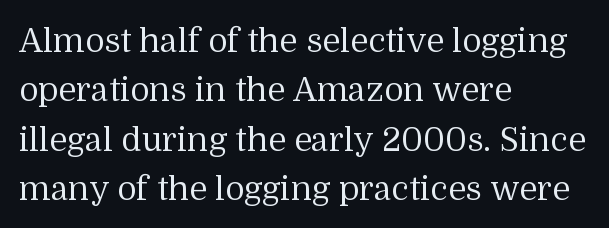
{"serif": "yes", "italic": "no", "bold": "no", "weight": "regular", "width": "normal", "stroke_contrast": "medium", "x_height": "medium", "monospaced": "no", "underline": "no", "align": "left", "line_spacing": "normal", "line_spacing_ratio": 1.5, "letter_spacing": "normal", "letter_spacing_em": 0.0, "glyph_px": 33}
